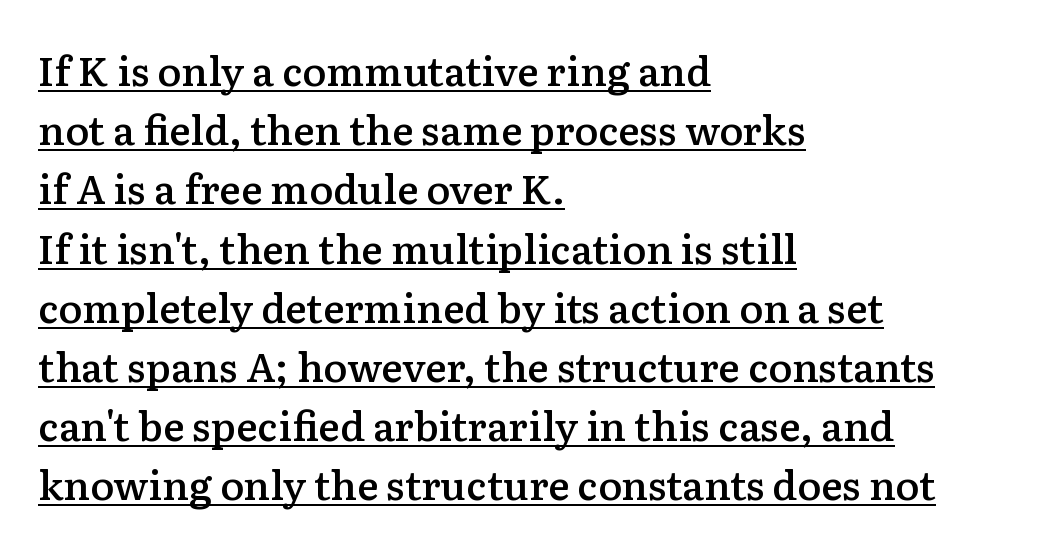
Q: Is the text bold? A: Semi-bold.
Q: Is the text italic (slanted)? A: No, it is upright.
Q: Is the typeface a serif or a sans-serif typeface? A: Serif.
Q: Is the text underlined? A: Yes.
Q: How is the paragraph aligned? A: Left-aligned.
Q: Is the spacing between letters normal or unusually wide? A: Normal.
Q: Is the spacing between lines tight, normal or loose? A: Normal.
Q: Width (condensed, normal, or wide)? A: Normal.
Q: Stroke contrast? A: Low.
Q: x-height? A: Medium.
Q: Monospaced? A: No.
